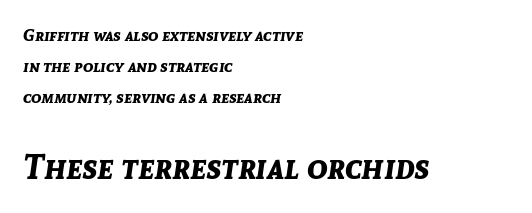
Q: Is the text bold? A: Yes.
Q: Is the text italic (slanted)? A: Yes, it leans right by about 8 degrees.
Q: Is the text underlined? A: No.
Q: How is the paragraph aligned? A: Left-aligned.
Q: Is the spacing between letters normal or unusually wide? A: Normal.
Q: Which block of text is set in a larger size, the first (top) or the second (bottom)? A: The second (bottom) one.
Q: Width (condensed, normal, or wide)? A: Normal.
Q: Stroke contrast? A: Low.
Q: x-height? A: Medium.
Q: Monospaced? A: No.
